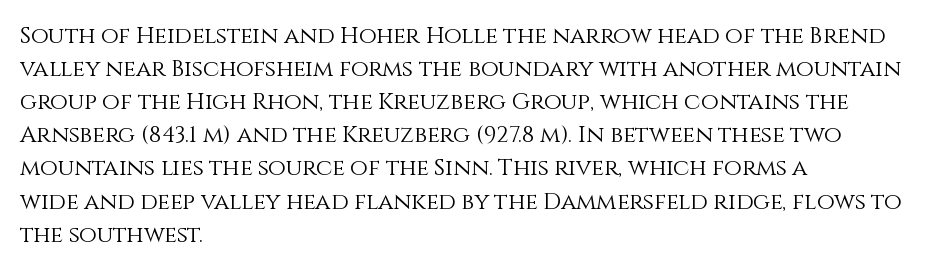
{"italic": "no", "bold": "no", "underline": "no", "align": "left", "line_spacing": "normal", "line_spacing_ratio": 1.44, "letter_spacing": "normal", "letter_spacing_em": 0.0, "glyph_px": 23}
